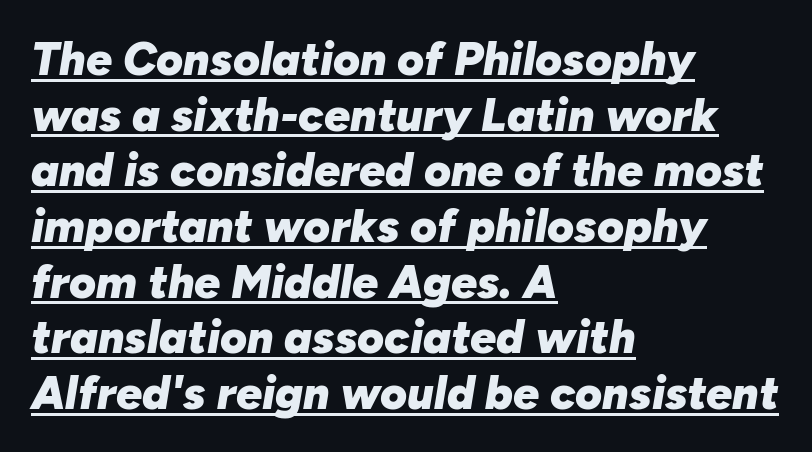
The image shows 46 px heavy type, italic (leaning right); set left-aligned, line spacing 1.21x, normal letter spacing, underlined; low stroke contrast and a medium x-height.
